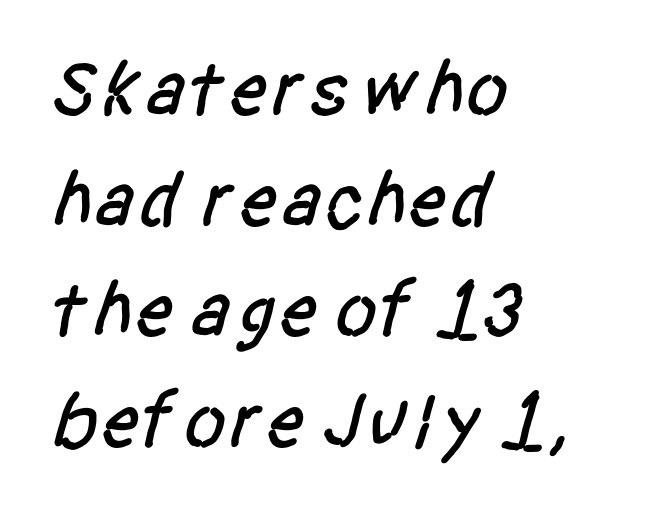
Think of a printed novel: that variable character pitch is what you see here. What's the leading like? Ordinary, nothing unusual. The rendering anchors every line to the left-hand side. Plain, unruled lines of type. The line texture is even and compact thanks to regular tracking.
